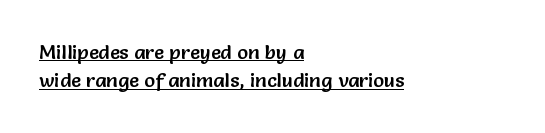
Vertical spacing — default. The lines are quadded left. Tall strokes in this sample are plumb rather than angled. Standard letterfit; no display-style spreading of the glyphs. Underlining? Definitely there.
